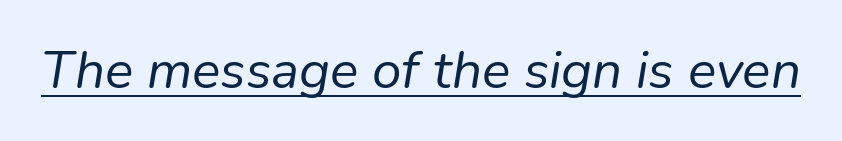
The image shows 53 px regular-weight type, italic (leaning right); set normal letter spacing, underlined; low stroke contrast and a medium x-height.
